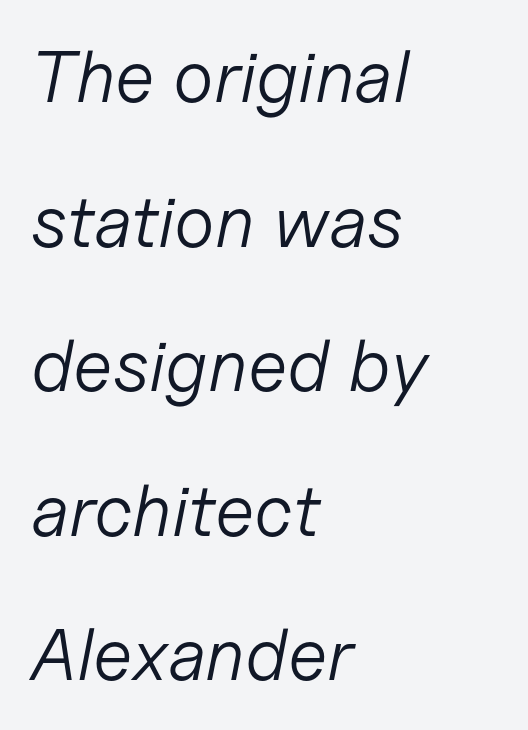
Nobody drew a line under any word here. The rendering anchors every line to the left-hand side. The strokes carry an ordinary text weight at most. Proportional: the letters do not fall into vertical columns. Regarding leading, the lines here are spaced well apart.
